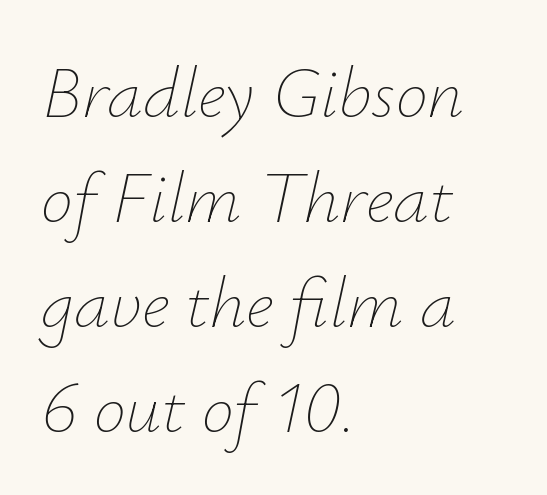
The image shows 72 px thin type, italic (leaning right); set left-aligned, normal line spacing (1.46x), normal letter spacing, not underlined; low stroke contrast and a small x-height.
